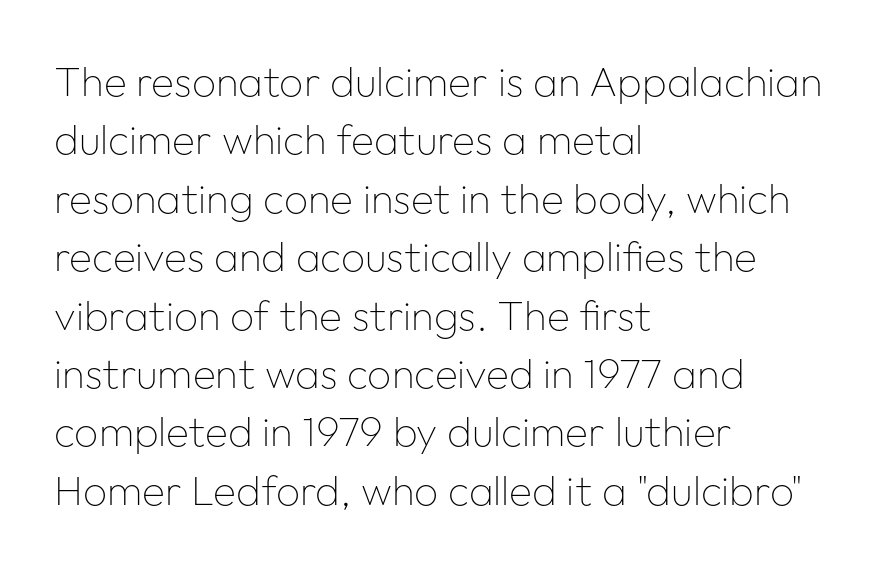
Q: Is the text bold? A: No.
Q: Is the text italic (slanted)? A: No, it is upright.
Q: Is the typeface a serif or a sans-serif typeface? A: Sans-serif.
Q: Is the text underlined? A: No.
Q: How is the paragraph aligned? A: Left-aligned.
Q: Is the spacing between letters normal or unusually wide? A: Normal.
Q: Is the spacing between lines tight, normal or loose? A: Normal.
Q: Width (condensed, normal, or wide)? A: Normal.
Q: Stroke contrast? A: Low.
Q: x-height? A: Medium.
Q: Monospaced? A: No.
